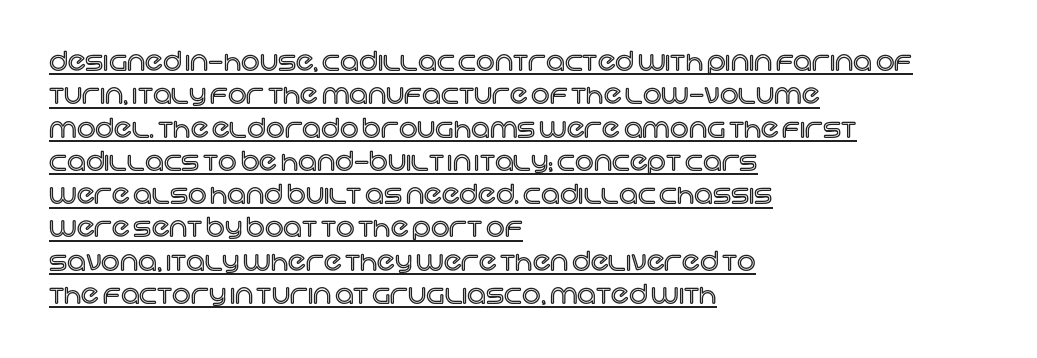
The vertical gap from one line to the next is medium. What decoration does the sample have? An underline. How are the letters spaced? Ordinarily, with no added tracking. This is the regular roman posture of the typeface.
